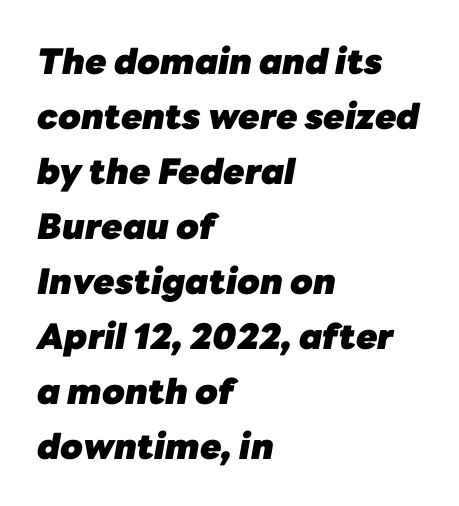
Q: Is the text bold? A: Yes.
Q: Is the text italic (slanted)? A: Yes, it leans right by about 10 degrees.
Q: Is the text underlined? A: No.
Q: How is the paragraph aligned? A: Left-aligned.
Q: Is the spacing between letters normal or unusually wide? A: Normal.
Q: Is the spacing between lines tight, normal or loose? A: Normal.
Q: Width (condensed, normal, or wide)? A: Normal.
Q: Stroke contrast? A: Low.
Q: x-height? A: Medium.
Q: Monospaced? A: No.
